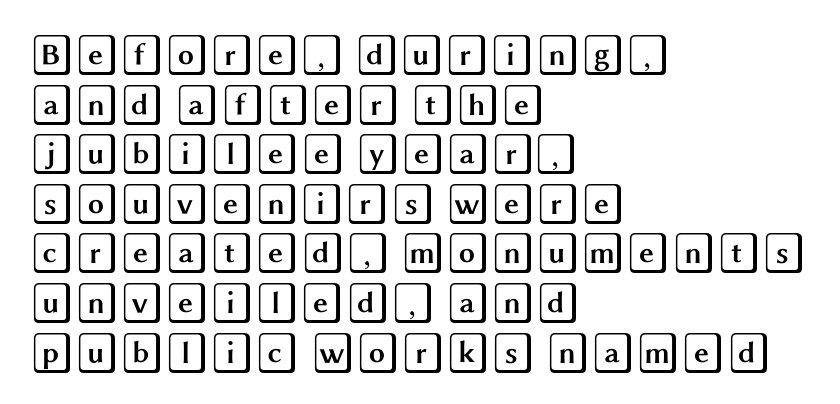
Q: Is the text italic (slanted)? A: No, it is upright.
Q: Is the text underlined? A: No.
Q: How is the paragraph aligned? A: Left-aligned.
Q: Is the spacing between letters normal or unusually wide? A: Normal.
Q: Width (condensed, normal, or wide)? A: Wide.
Q: x-height? A: Large.
